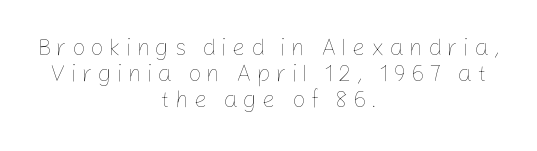
The image shows 23 px text type, upright; set centered, tight line spacing (1.13x), unusually wide letter spacing (+0.23 em), not underlined.
